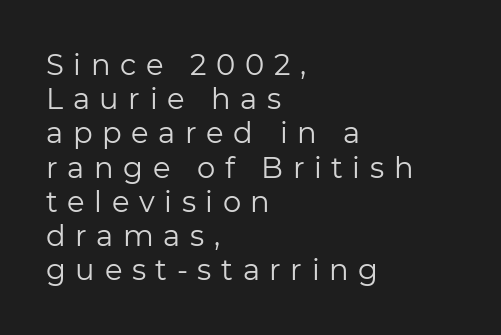
Q: Is the text bold? A: No.
Q: Is the text italic (slanted)? A: No, it is upright.
Q: Is the typeface a serif or a sans-serif typeface? A: Sans-serif.
Q: Is the text underlined? A: No.
Q: How is the paragraph aligned? A: Left-aligned.
Q: Is the spacing between letters normal or unusually wide? A: Unusually wide.
Q: Width (condensed, normal, or wide)? A: Normal.
Q: Stroke contrast? A: Low.
Q: x-height? A: Medium.
Q: Monospaced? A: No.
